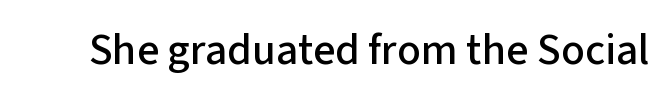
{"serif": "no", "italic": "no", "width": "normal", "stroke_contrast": "low", "x_height": "medium", "monospaced": "no", "underline": "no", "letter_spacing": "normal", "letter_spacing_em": 0.0, "glyph_px": 44}
